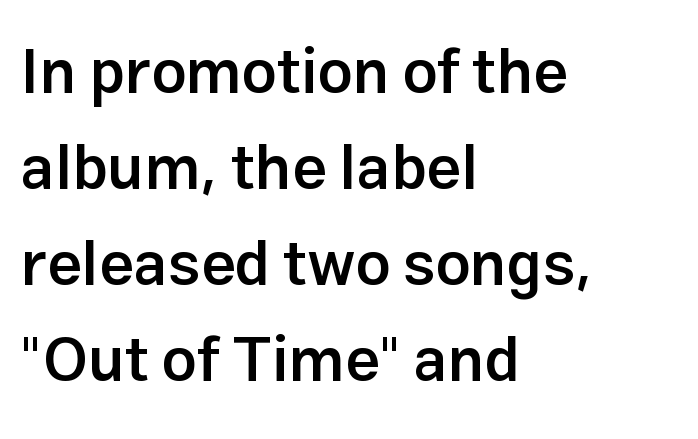
The typesetter chose a ragged-right arrangement here. Regarding leading, the lines here are spaced in the standard way. Vertical strokes here are truly vertical. Set as a demibold, roughly 600 on the weight scale. No extra tracking has been applied to these lines. Type style note: lacks serifs.
